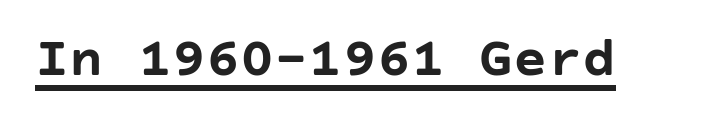
{"serif": "no", "italic": "no", "bold": "yes", "weight": "semibold", "width": "normal", "stroke_contrast": "low", "x_height": "large", "underline": "yes", "letter_spacing": "normal", "letter_spacing_em": 0.0, "glyph_px": 57}
